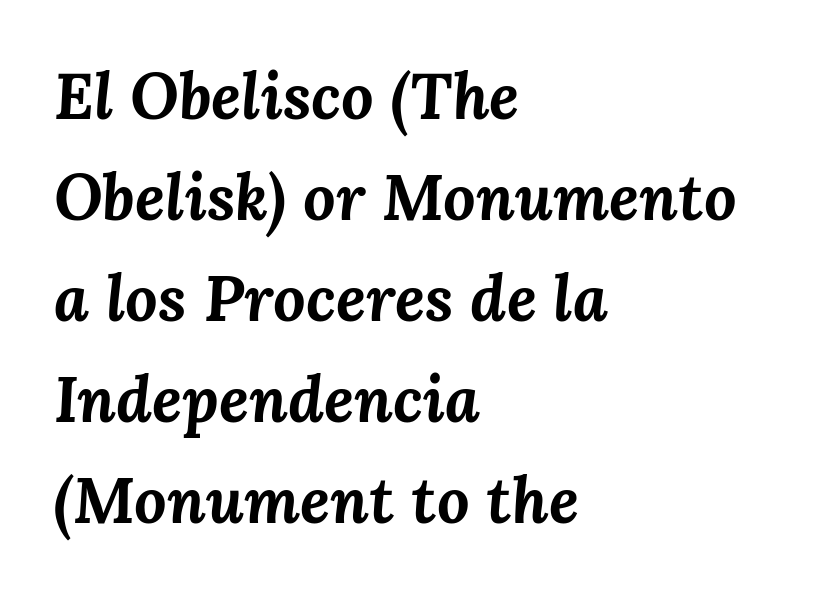
Q: Is the text bold? A: Yes.
Q: Is the text italic (slanted)? A: Yes, it leans right by about 3 degrees.
Q: Is the text underlined? A: No.
Q: How is the paragraph aligned? A: Left-aligned.
Q: Is the spacing between letters normal or unusually wide? A: Normal.
Q: Is the spacing between lines tight, normal or loose? A: Normal.
Q: Width (condensed, normal, or wide)? A: Normal.
Q: Stroke contrast? A: Medium.
Q: x-height? A: Medium.
Q: Monospaced? A: No.
